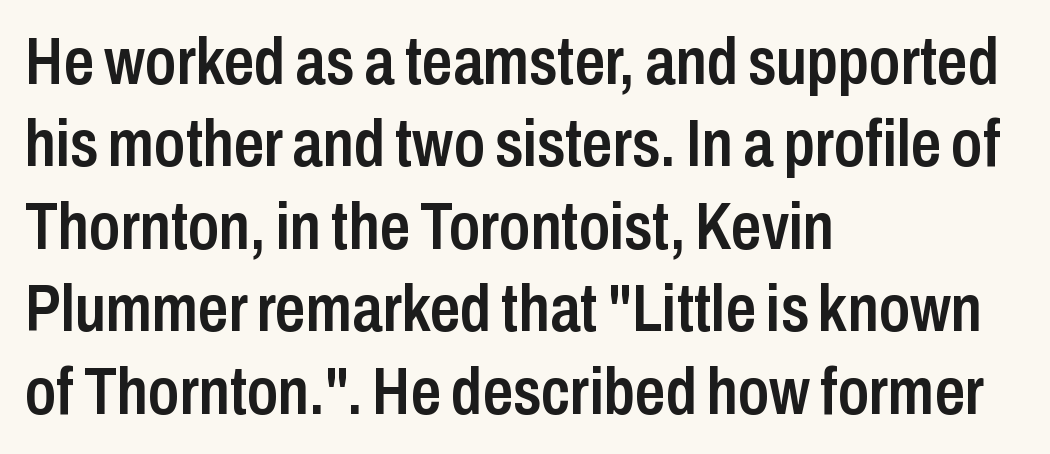
{"serif": "no", "italic": "no", "bold": "semi", "weight": "semibold", "width": "condensed", "stroke_contrast": "low", "x_height": "medium", "monospaced": "no", "underline": "no", "align": "left", "line_spacing_ratio": 1.23, "letter_spacing": "normal", "letter_spacing_em": 0.0, "glyph_px": 67}
